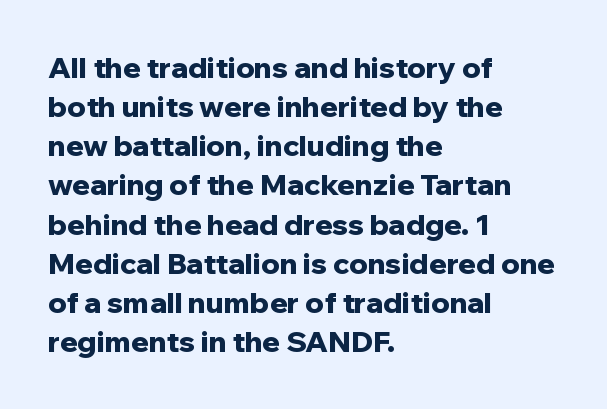
The image shows 29 px bold sans-serif type, upright; set left-aligned, normal line spacing (1.35x), normal letter spacing, not underlined; low stroke contrast and a medium x-height.
